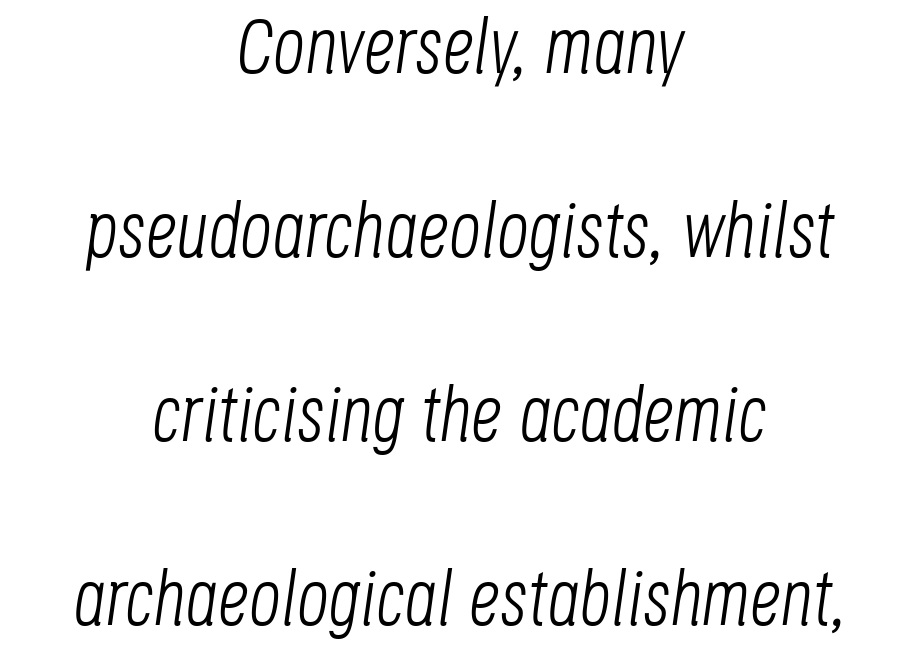
The image shows 78 px light, condensed type, italic (leaning right); set centered, loose line spacing (2.36x), normal letter spacing, not underlined; low stroke contrast and a large x-height.
